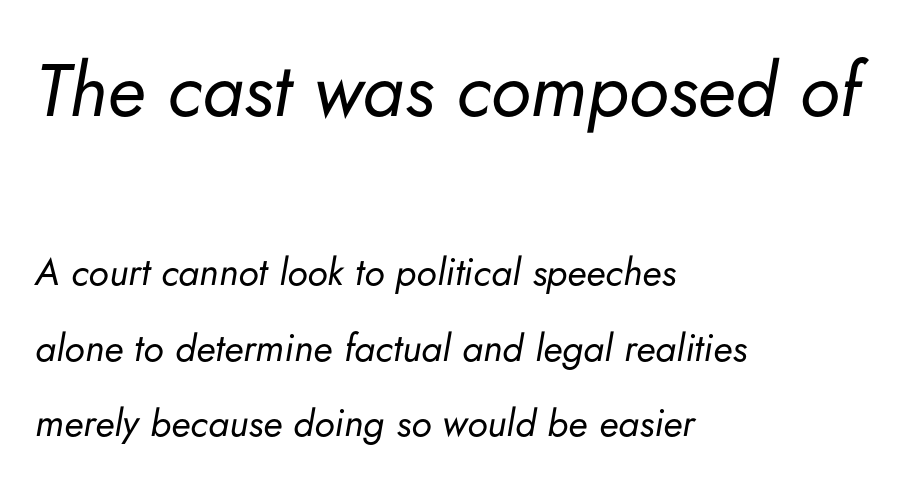
The image shows 75 px regular-weight type, italic (leaning right); set left-aligned, loose line spacing (1.99x), normal letter spacing, not underlined; the first (top) block is 1.97x larger; low stroke contrast and a small x-height.
